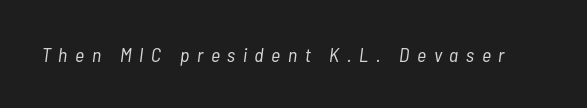
Q: Is the text bold? A: No.
Q: Is the text italic (slanted)? A: Yes, it leans right by about 7 degrees.
Q: Is the text underlined? A: No.
Q: Is the spacing between letters normal or unusually wide? A: Unusually wide.
